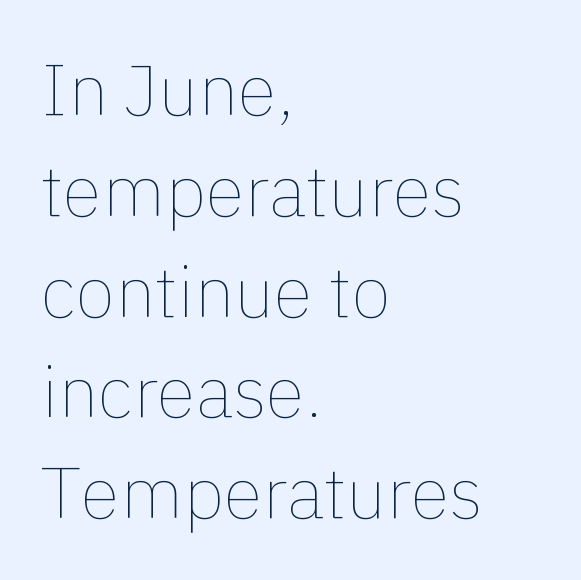
{"italic": "no", "bold": "no", "weight": "thin", "width": "normal", "x_height": "medium", "monospaced": "no", "underline": "no", "align": "left", "line_spacing": "normal", "line_spacing_ratio": 1.4, "letter_spacing": "normal", "letter_spacing_em": 0.0, "glyph_px": 72}
